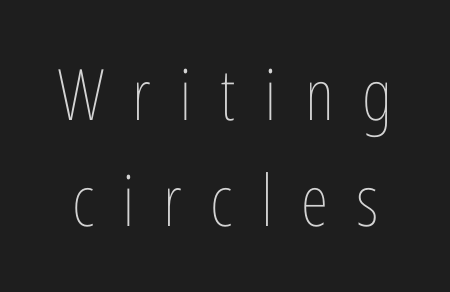
The image shows 71 px thin, condensed type, upright; set normal line spacing (1.5x), unusually wide letter spacing (+0.4 em), not underlined; low stroke contrast and a medium x-height.
